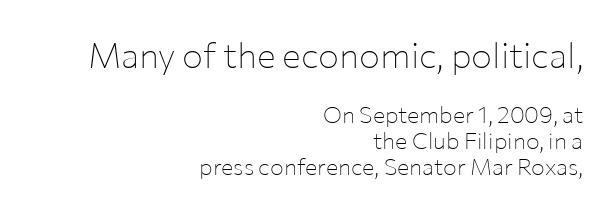
{"serif": "no", "italic": "no", "bold": "no", "weight": "thin", "width": "normal", "stroke_contrast": "low", "x_height": "medium", "monospaced": "no", "underline": "no", "align": "right", "line_spacing": "tight", "line_spacing_ratio": 1.12, "letter_spacing": "normal", "letter_spacing_em": 0.0, "larger_block": "first", "size_ratio": 1.52, "glyph_px": 35}
